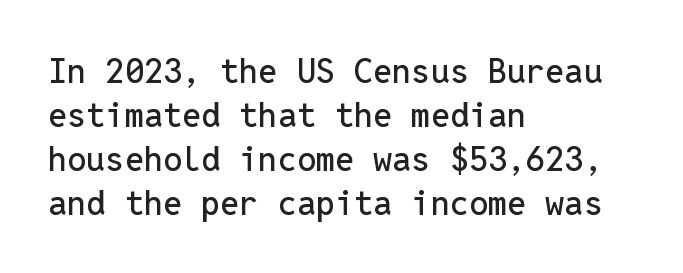
The image shows 34 px sans-serif type, upright, monospaced; set left-aligned, normal line spacing (1.29x), normal letter spacing, not underlined; low stroke contrast and a medium x-height.
